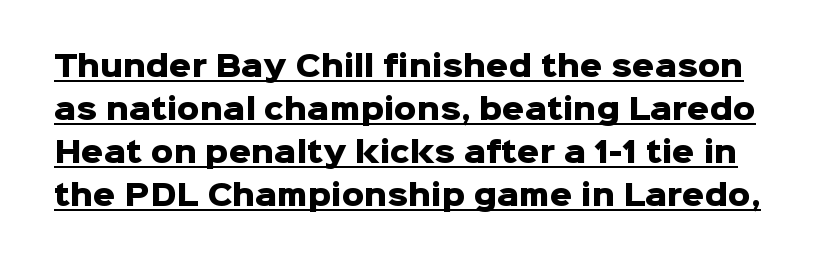
The image shows 28 px heavy sans-serif type, upright; set normal line spacing (1.53x), normal letter spacing, underlined; low stroke contrast and a medium x-height.
